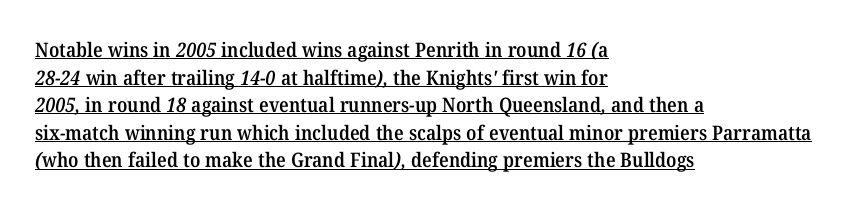
Between one letter and the next there's only the usual sliver of space. The setting favours the left margin, as ordinary paragraphs usually do. The typesetting leans somewhat heavy: a semibold. What decoration does the sample have? An underline. The designer left line spacing at the default.
